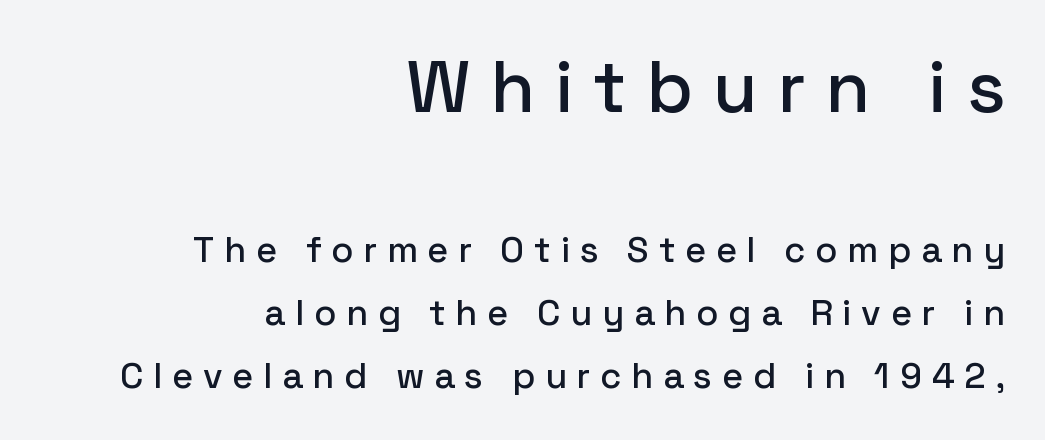
Display-style spreading of the glyphs; the letterfit is very open. A typesetter would call this proportional, since set widths differ per character. If you squint, the top block still reads clearly — it's the larger of the two. Typeset ragged left — the right edge is the straight one. The foot of each line stays bare and open.
